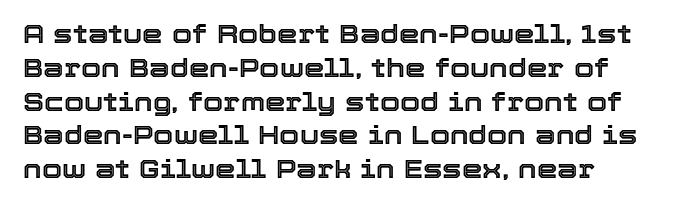
Q: Is the text italic (slanted)? A: No, it is upright.
Q: Is the text underlined? A: No.
Q: How is the paragraph aligned? A: Left-aligned.
Q: Is the spacing between letters normal or unusually wide? A: Normal.
Q: Is the spacing between lines tight, normal or loose? A: Normal.
